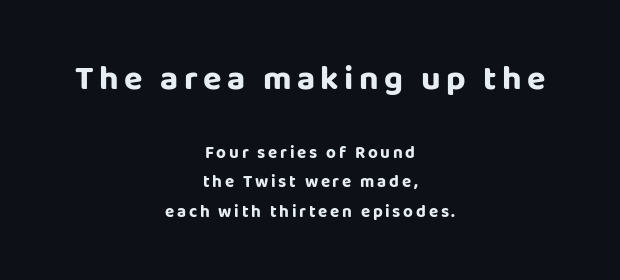
No word sits above an underline. Italic: no, the glyphs are upright roman. These two chunks differ in scale, with the top chunk taking the larger measure. Varying glyph widths throughout — classic text-font behaviour. The characters display no serif detailing; their extremities are plain.
